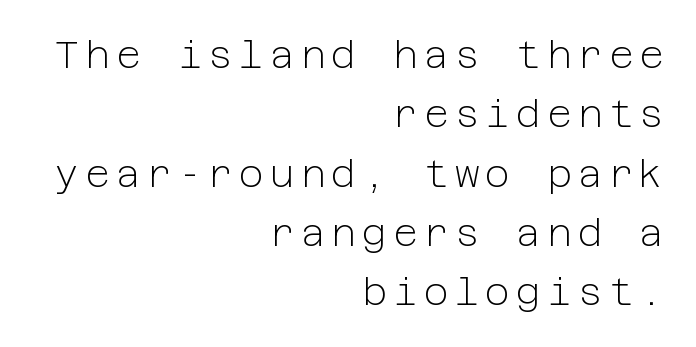
Q: Is the text bold? A: No.
Q: Is the text italic (slanted)? A: No, it is upright.
Q: Is the typeface a serif or a sans-serif typeface? A: Sans-serif.
Q: Is the text underlined? A: No.
Q: How is the paragraph aligned? A: Right-aligned.
Q: Is the spacing between lines tight, normal or loose? A: Normal.
Q: Width (condensed, normal, or wide)? A: Normal.
Q: Stroke contrast? A: Low.
Q: x-height? A: Medium.
